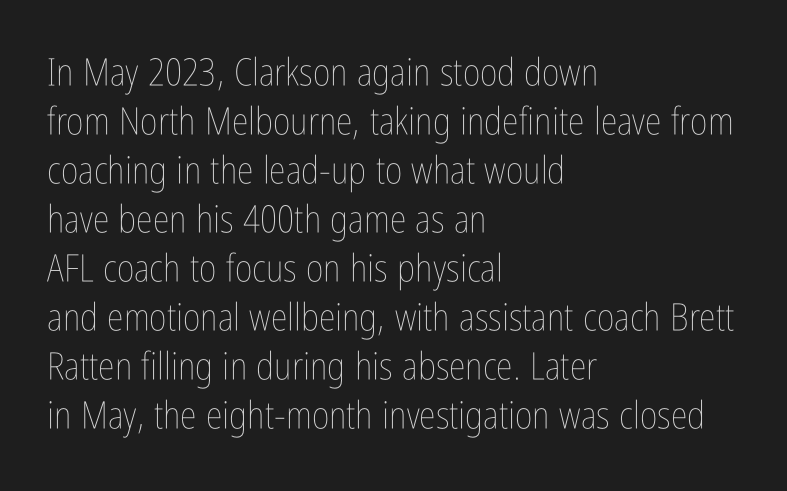
Q: Is the text bold? A: No.
Q: Is the text italic (slanted)? A: No, it is upright.
Q: Is the text underlined? A: No.
Q: How is the paragraph aligned? A: Left-aligned.
Q: Is the spacing between letters normal or unusually wide? A: Normal.
Q: Is the spacing between lines tight, normal or loose? A: Normal.
Q: Width (condensed, normal, or wide)? A: Condensed.
Q: Stroke contrast? A: Low.
Q: x-height? A: Medium.
Q: Monospaced? A: No.
